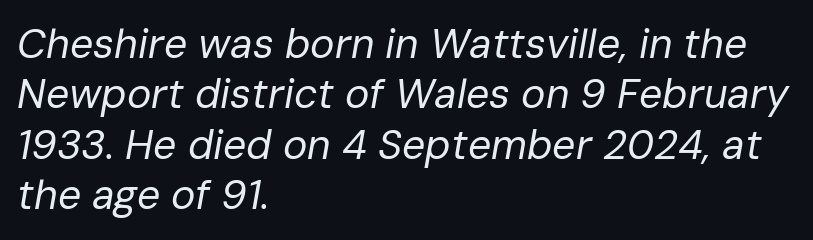
Q: Is the text bold? A: No.
Q: Is the text italic (slanted)? A: Yes, it leans right by about 10 degrees.
Q: Is the text underlined? A: No.
Q: How is the paragraph aligned? A: Left-aligned.
Q: Is the spacing between letters normal or unusually wide? A: Normal.
Q: Width (condensed, normal, or wide)? A: Normal.
Q: Stroke contrast? A: Low.
Q: x-height? A: Medium.
Q: Monospaced? A: No.
